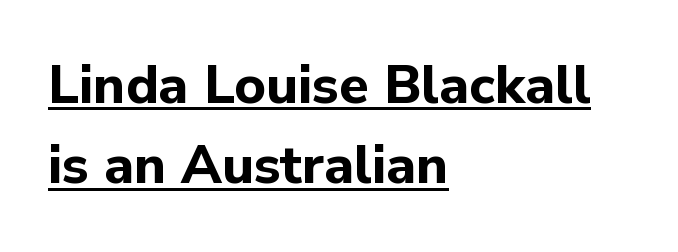
The image shows 54 px bold sans-serif type, upright; set left-aligned, normal line spacing (1.49x), normal letter spacing, underlined; low stroke contrast and a medium x-height.
